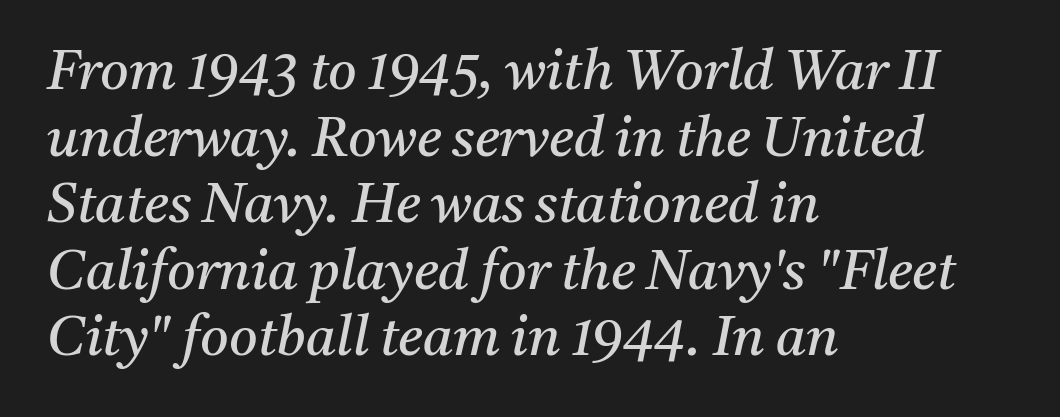
Q: Is the text bold? A: No.
Q: Is the text italic (slanted)? A: Yes, it leans right by about 11 degrees.
Q: Is the typeface a serif or a sans-serif typeface? A: Serif.
Q: Is the text underlined? A: No.
Q: How is the paragraph aligned? A: Left-aligned.
Q: Is the spacing between letters normal or unusually wide? A: Normal.
Q: Width (condensed, normal, or wide)? A: Normal.
Q: Stroke contrast? A: Medium.
Q: x-height? A: Medium.
Q: Monospaced? A: No.
